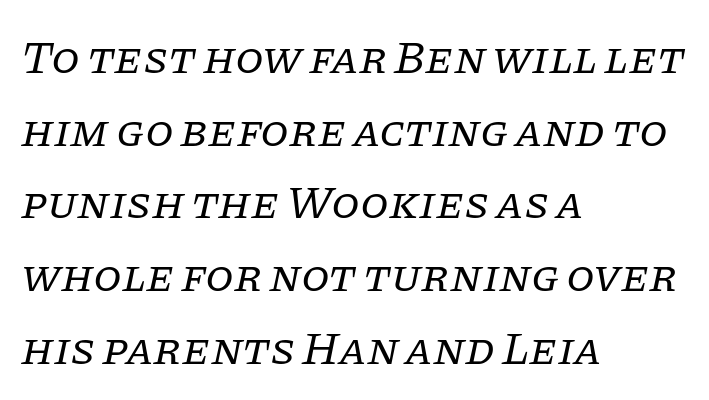
Q: Is the text bold? A: No.
Q: Is the text italic (slanted)? A: Yes, it leans right by about 11 degrees.
Q: Is the typeface a serif or a sans-serif typeface? A: Serif.
Q: Is the text underlined? A: No.
Q: How is the paragraph aligned? A: Left-aligned.
Q: Is the spacing between letters normal or unusually wide? A: Normal.
Q: Is the spacing between lines tight, normal or loose? A: Normal.
Q: Width (condensed, normal, or wide)? A: Normal.
Q: Stroke contrast? A: Low.
Q: x-height? A: Large.
Q: Monospaced? A: No.
